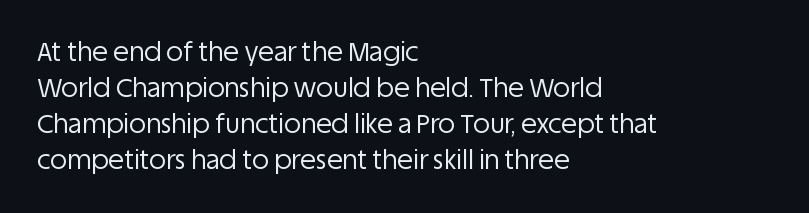
The image shows 26 px text type, upright; set left-aligned, normal line spacing (1.38x), normal letter spacing, not underlined.
